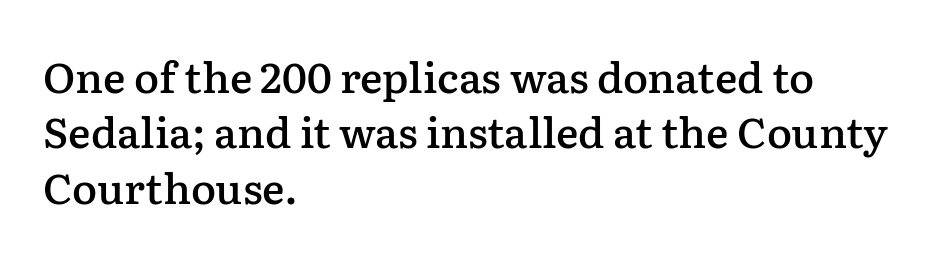
The image shows 42 px semibold serif type, upright; set left-aligned, normal line spacing (1.32x), normal letter spacing, not underlined; low stroke contrast and a medium x-height.
